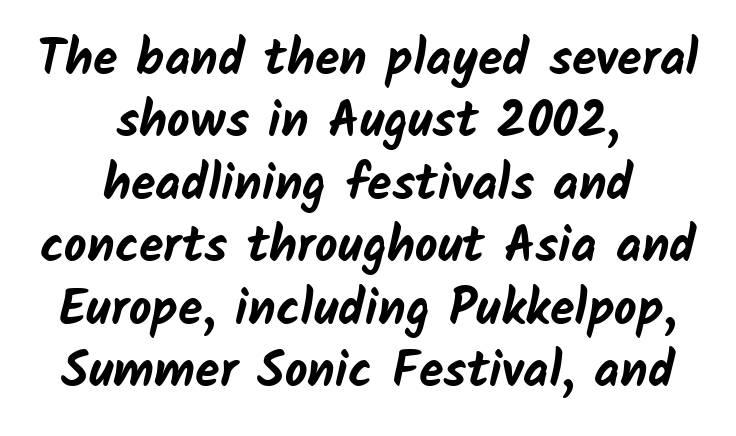
Has an underline been added? It has not. The horizontal fit of the characters is conventional and even. Bold? Absolutely — the strokes are thick and heavy. A typesetter would call this proportional, since set widths differ per character.
